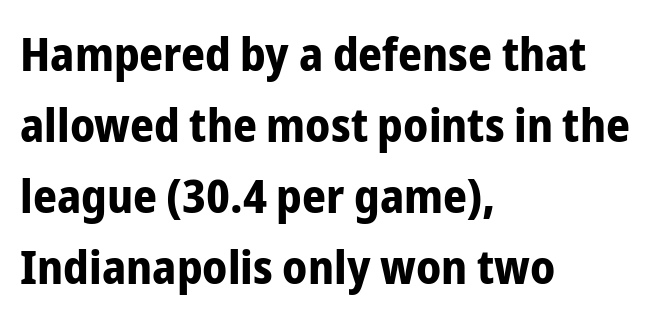
{"serif": "no", "italic": "no", "bold": "yes", "weight": "bold", "width": "condensed", "stroke_contrast": "low", "x_height": "medium", "monospaced": "no", "underline": "no", "align": "left", "line_spacing": "normal", "line_spacing_ratio": 1.51, "letter_spacing": "normal", "letter_spacing_em": 0.0, "glyph_px": 47}
